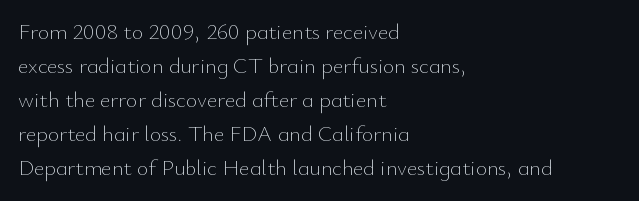
The image shows 22 px text type, upright; set left-aligned, normal line spacing (1.55x), normal letter spacing, not underlined.
